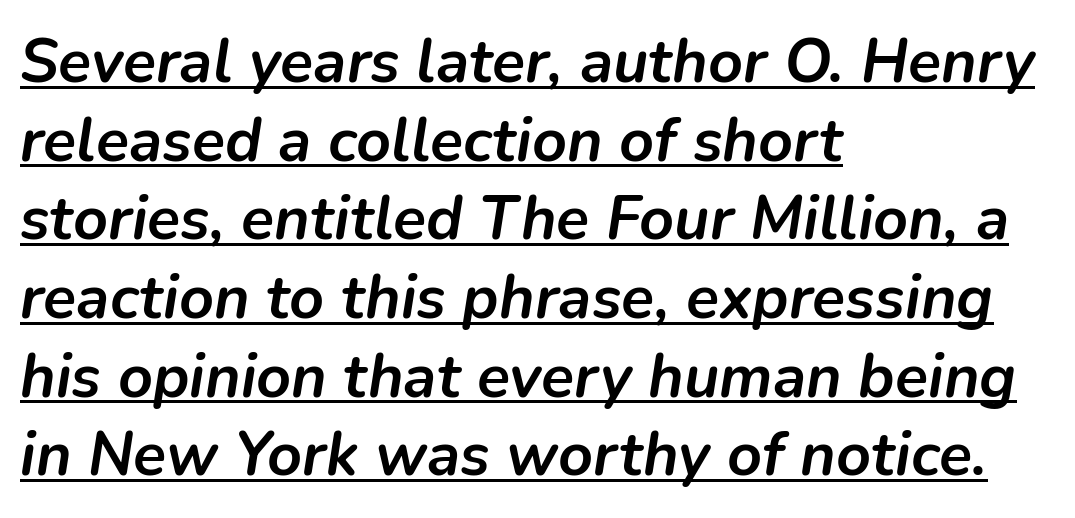
The rag falls on the right side of this text block. How heavy is the stroke? Heavy — this is a bold. These lines were composed using italics. The lines sit at an ordinary, default distance from one another. Like a heading marked for emphasis, these lines bear an underscore. A typesetter would call this zero additional tracking.
